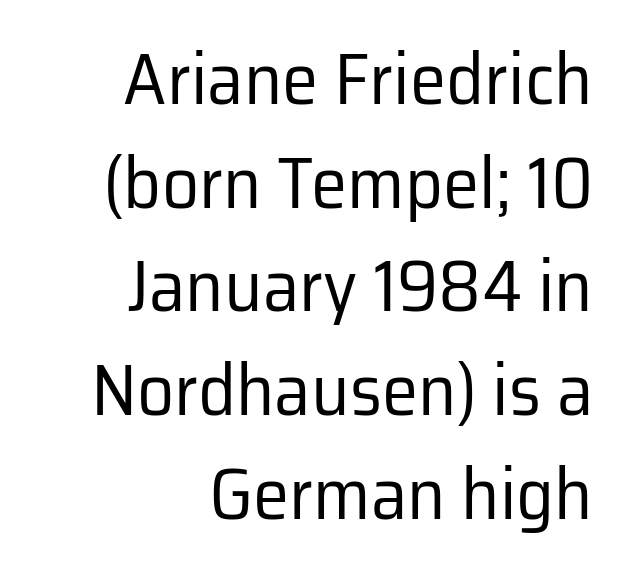
Q: Is the text bold? A: No.
Q: Is the text italic (slanted)? A: No, it is upright.
Q: Is the typeface a serif or a sans-serif typeface? A: Sans-serif.
Q: Is the text underlined? A: No.
Q: How is the paragraph aligned? A: Right-aligned.
Q: Is the spacing between letters normal or unusually wide? A: Normal.
Q: Is the spacing between lines tight, normal or loose? A: Normal.
Q: Width (condensed, normal, or wide)? A: Normal.
Q: Stroke contrast? A: Low.
Q: x-height? A: Medium.
Q: Monospaced? A: No.
